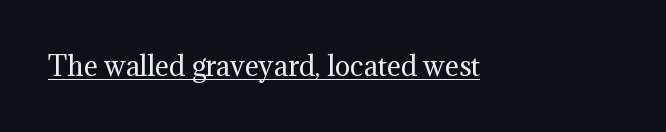
The image shows 26 px text type, upright; set normal letter spacing, underlined.
